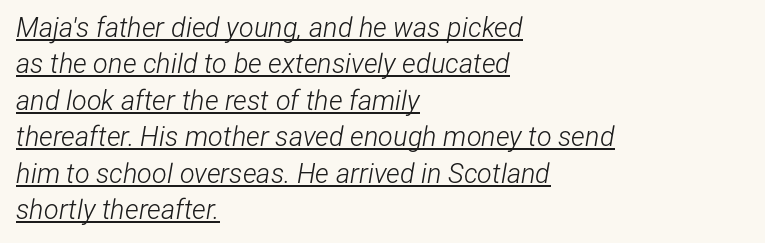
Nothing heavy about these letters — not bold at all. These lines sit exactly where default settings would place them. The passage shown has conventional tracking throughout. The rendering applies a slant to the glyphs.
